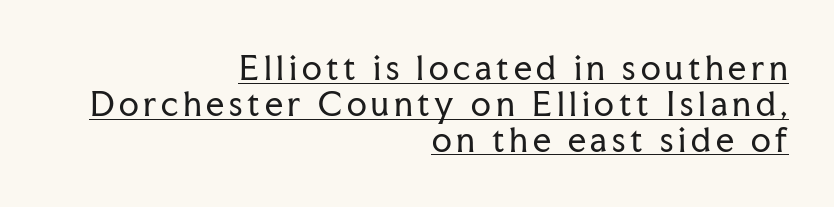
{"serif": "yes", "italic": "no", "bold": "no", "weight": "regular", "width": "normal", "stroke_contrast": "low", "x_height": "medium", "monospaced": "no", "underline": "yes", "align": "right", "line_spacing": "tight", "line_spacing_ratio": 1.12, "glyph_px": 32}
